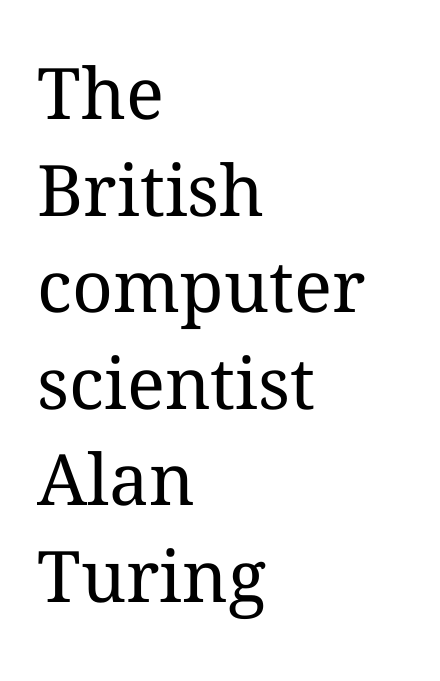
The image shows 71 px regular-weight type, upright; set left-aligned, normal line spacing (1.36x), normal letter spacing, not underlined; medium stroke contrast and a medium x-height.
